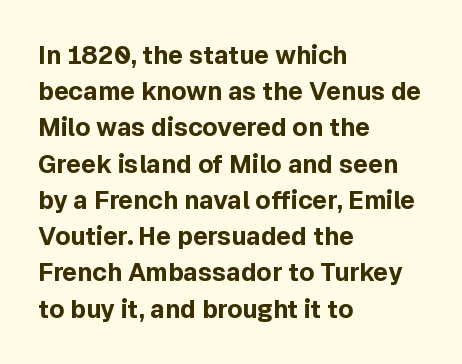
{"italic": "no", "bold": "yes", "underline": "no", "align": "left", "line_spacing": "normal", "line_spacing_ratio": 1.45, "letter_spacing": "normal", "letter_spacing_em": 0.0, "glyph_px": 25}
